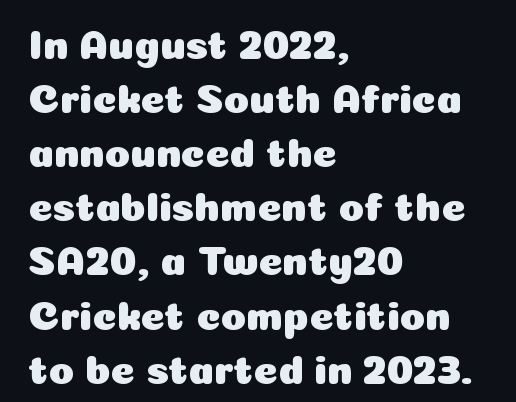
The image shows 41 px sans-serif type, upright; set left-aligned, normal line spacing (1.32x), normal letter spacing, not underlined; low stroke contrast and a medium x-height.
